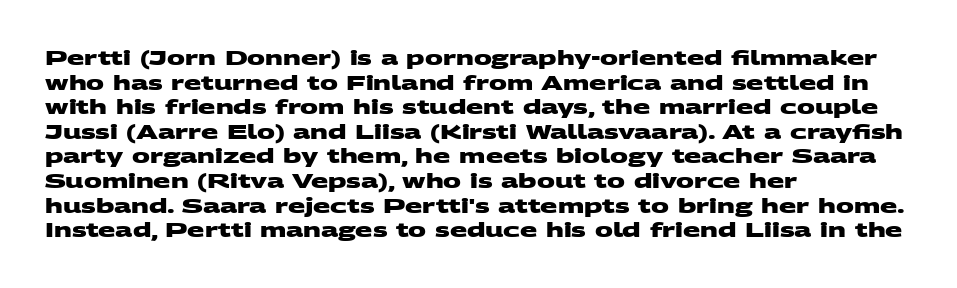
{"bold": "yes", "underline": "no", "align": "left", "line_spacing_ratio": 1.23, "letter_spacing": "normal", "letter_spacing_em": 0.0, "glyph_px": 20}
